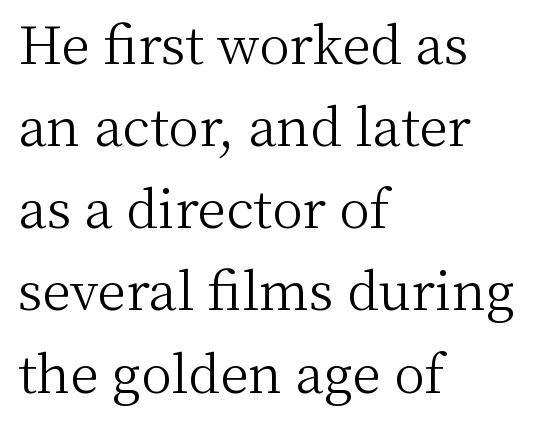
The image shows 52 px light serif type, upright; set left-aligned, normal line spacing (1.58x), normal letter spacing, not underlined; medium stroke contrast and a medium x-height.
